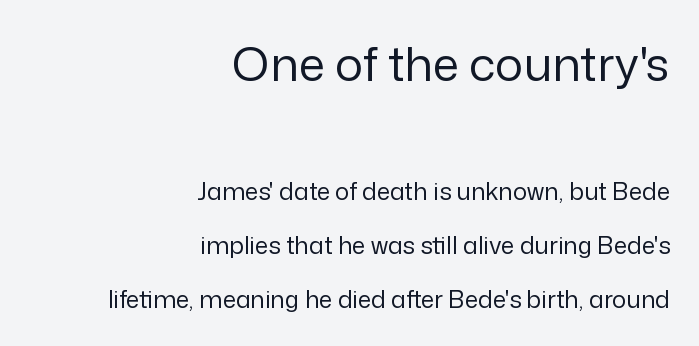
The face used here appears at its bigger size in the upper chunk. The specimen omits any rule beneath the text block's lines. Unlike a traditional serif, this face leaves its strokes unadorned. Regarding leading, the lines here are spaced well apart. The face used here is rendered with its standard letterfit.
